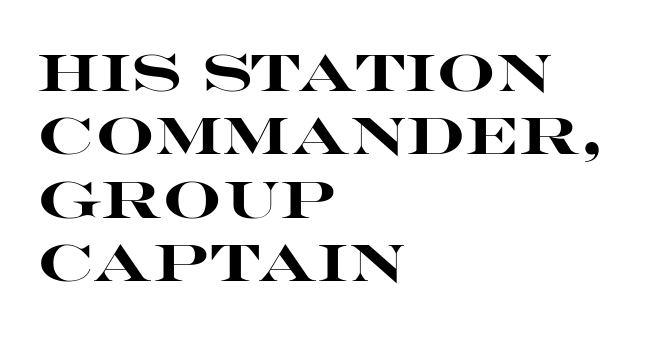
Q: Is the text bold? A: Yes.
Q: Is the text italic (slanted)? A: No, it is upright.
Q: Is the typeface a serif or a sans-serif typeface? A: Serif.
Q: Is the text underlined? A: No.
Q: How is the paragraph aligned? A: Left-aligned.
Q: Is the spacing between letters normal or unusually wide? A: Normal.
Q: Width (condensed, normal, or wide)? A: Wide.
Q: Stroke contrast? A: High.
Q: x-height? A: Large.
Q: Monospaced? A: No.
